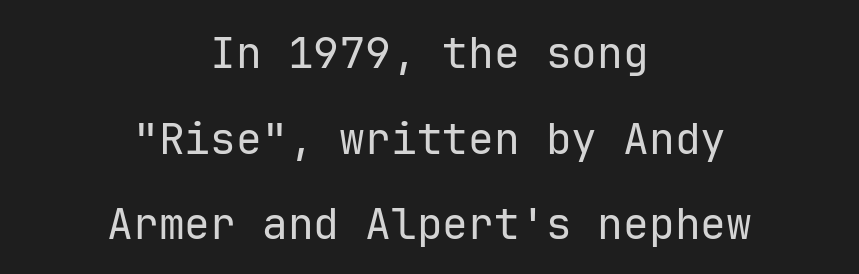
Q: Is the text bold? A: No.
Q: Is the text italic (slanted)? A: No, it is upright.
Q: Is the typeface a serif or a sans-serif typeface? A: Sans-serif.
Q: Is the text underlined? A: No.
Q: How is the paragraph aligned? A: Centered.
Q: Is the spacing between letters normal or unusually wide? A: Normal.
Q: Is the spacing between lines tight, normal or loose? A: Loose.
Q: Width (condensed, normal, or wide)? A: Normal.
Q: Stroke contrast? A: Low.
Q: x-height? A: Medium.
Q: Monospaced? A: Yes.
